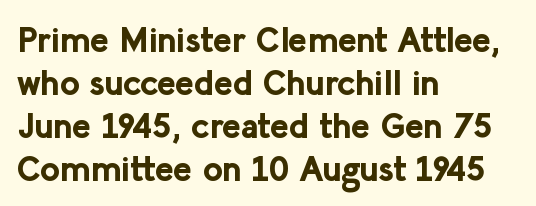
Reading down the block, your eye returns to a fixed left position each line. When letters stand straight like this, we call the style roman or upright. Each row of text sits above clean, open space. Grotesque or geometric, the face here clearly has no serifs. No extra tracking has been applied to these lines.
